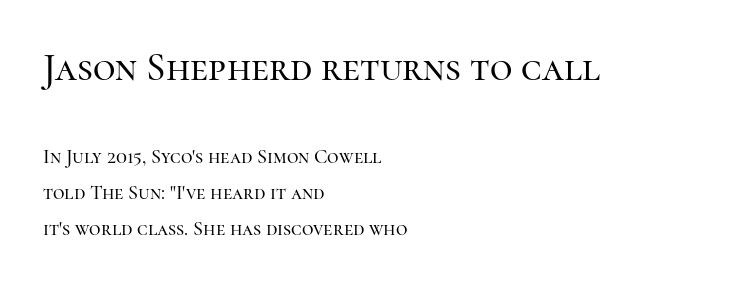
Q: Is the text italic (slanted)? A: No, it is upright.
Q: Is the typeface a serif or a sans-serif typeface? A: Serif.
Q: Is the text underlined? A: No.
Q: How is the paragraph aligned? A: Left-aligned.
Q: Is the spacing between letters normal or unusually wide? A: Normal.
Q: Which block of text is set in a larger size, the first (top) or the second (bottom)? A: The first (top) one.
Q: Width (condensed, normal, or wide)? A: Normal.
Q: Stroke contrast? A: High.
Q: x-height? A: Medium.
Q: Monospaced? A: No.
